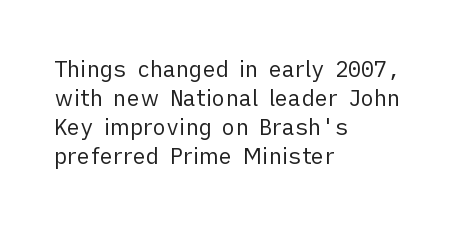
Tall strokes in this sample are plumb rather than angled. The passage shown has conventional tracking throughout. Every row of glyphs begins at an identical x-position on the left. A normal amount of white space separates one row of letters from the next. Type without underlining.
